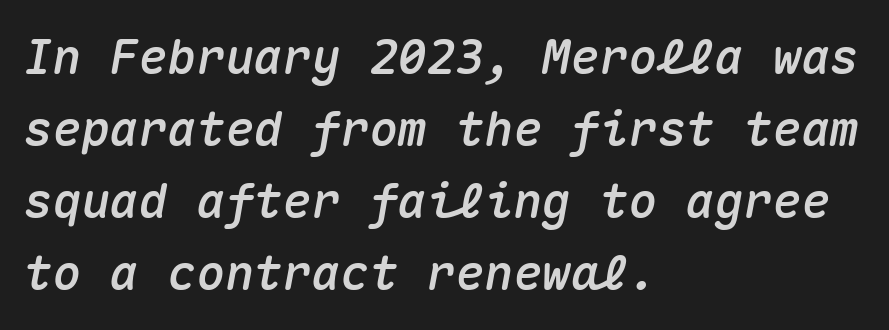
The image shows 48 px text type, italic (leaning right), monospaced; set left-aligned, normal line spacing (1.5x), normal letter spacing, not underlined; medium stroke contrast and a medium x-height.
